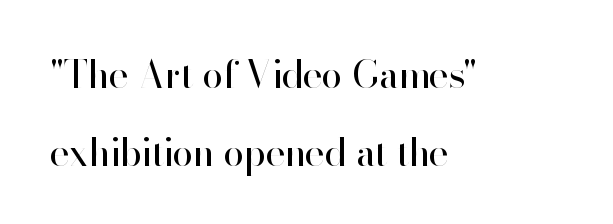
{"serif": "no", "italic": "no", "bold": "no", "weight": "regular", "width": "normal", "stroke_contrast": "high", "x_height": "small", "monospaced": "no", "underline": "no", "align": "left", "line_spacing": "loose", "line_spacing_ratio": 2.04, "letter_spacing": "normal", "letter_spacing_em": 0.0, "glyph_px": 38}
